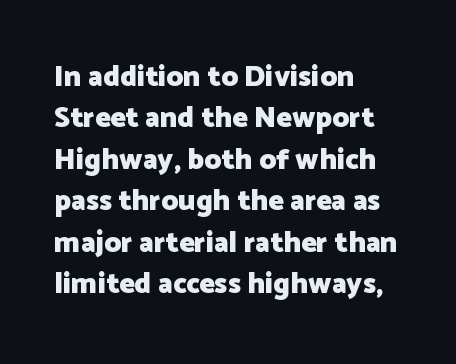
Q: Is the text bold? A: Yes.
Q: Is the text italic (slanted)? A: No, it is upright.
Q: Is the typeface a serif or a sans-serif typeface? A: Sans-serif.
Q: Is the text underlined? A: No.
Q: How is the paragraph aligned? A: Left-aligned.
Q: Is the spacing between letters normal or unusually wide? A: Normal.
Q: Is the spacing between lines tight, normal or loose? A: Normal.
Q: Width (condensed, normal, or wide)? A: Normal.
Q: Stroke contrast? A: Low.
Q: x-height? A: Medium.
Q: Monospaced? A: No.
